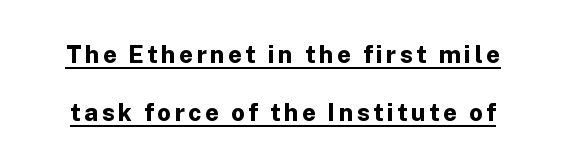
The image shows 24 px bold type, upright; set loose line spacing (2.41x), underlined.
